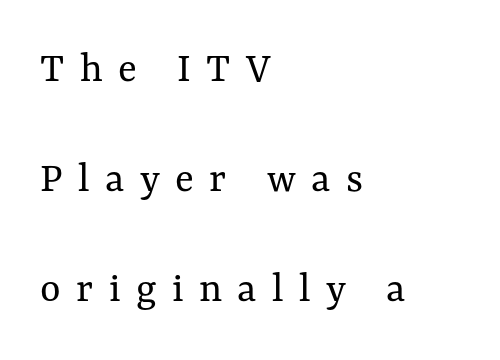
Here the designer chose a conventional face with non-uniform glyph widths. Bare-footed words on every line. Italic: no, the glyphs are upright roman. The characters are drawn with everyday or finer stroke widths.
